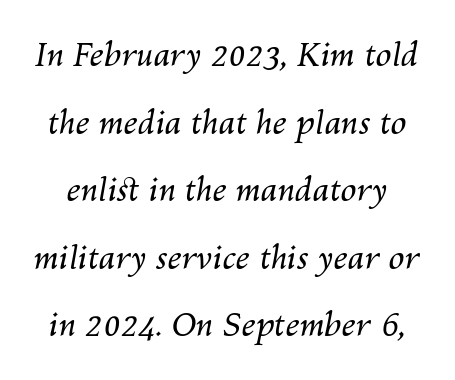
Baseline-to-baseline distance is far greater than the letter height. The type is set solid horizontally, with unmodified tracking. The typeface has the unassuming heft of standard copy or less. Proportional: the letters do not fall into vertical columns. Compared with ordinary roman type, these characters are visibly tilted. Honestly, there is no underline to notice here at all.
